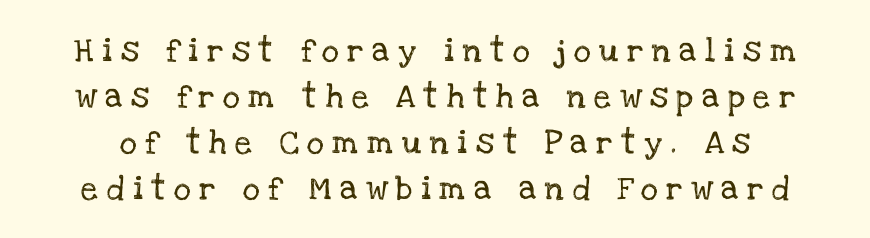
Q: Is the text italic (slanted)? A: No, it is upright.
Q: Is the text underlined? A: No.
Q: Is the spacing between letters normal or unusually wide? A: Unusually wide.
Q: Is the spacing between lines tight, normal or loose? A: Loose.
